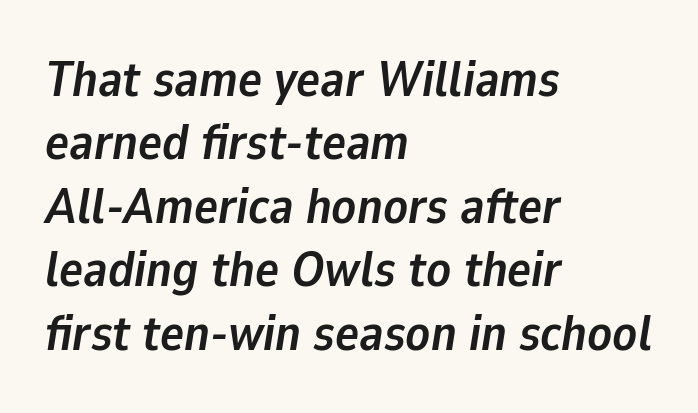
One glance says typical: line gaps are just what's usual. Which margin do the lines hug? The left one — the right edge is uneven. Note the varied advance widths — an 'i' is clearly narrower than an 'm'. Posture: slanted.
